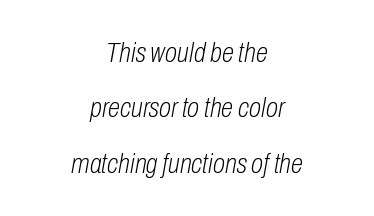
The image shows 28 px light, condensed type, italic (leaning right); set centered, loose line spacing (1.98x), normal letter spacing, not underlined; low stroke contrast and a medium x-height.
